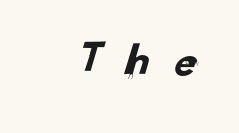
The image shows 48 px sans-serif type; set unusually wide letter spacing (+0.47 em), not underlined; low stroke contrast and a small x-height.
